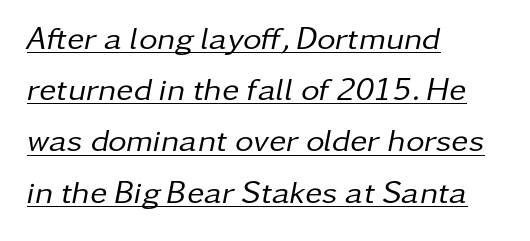
The image shows 32 px regular-weight type, italic (leaning right); set left-aligned, normal line spacing (1.6x), normal letter spacing, underlined; low stroke contrast and a medium x-height.
